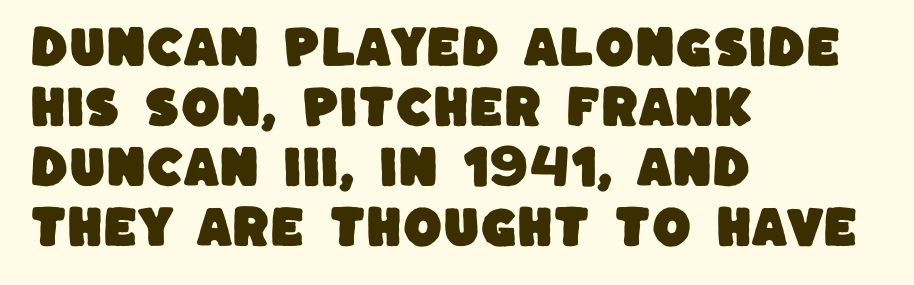
Regarding leading, the lines here are spaced in the standard way. The typeface chosen for these lines omits serifs. Do the characters align in a grid? No, the font is proportional. These lines keep a tight, regular rhythm from letter to letter. Plain, unruled lines of type. Visually the block forms a straight wall on the left and a jagged coastline on the right.
